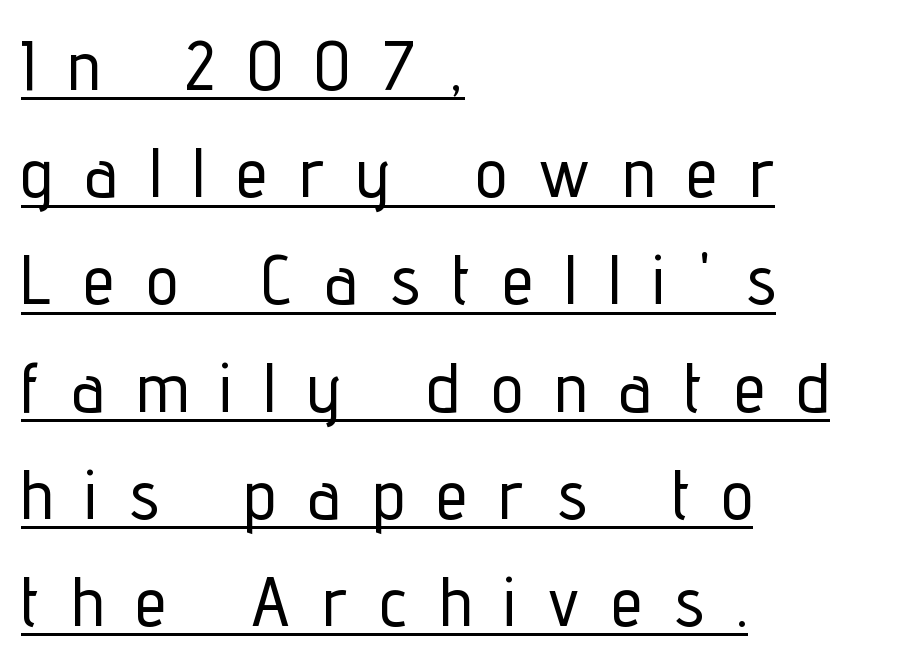
Q: Is the text italic (slanted)? A: No, it is upright.
Q: Is the typeface a serif or a sans-serif typeface? A: Sans-serif.
Q: Is the text underlined? A: Yes.
Q: How is the paragraph aligned? A: Left-aligned.
Q: Is the spacing between letters normal or unusually wide? A: Unusually wide.
Q: Is the spacing between lines tight, normal or loose? A: Normal.
Q: Width (condensed, normal, or wide)? A: Condensed.
Q: Stroke contrast? A: Low.
Q: x-height? A: Medium.
Q: Monospaced? A: No.
